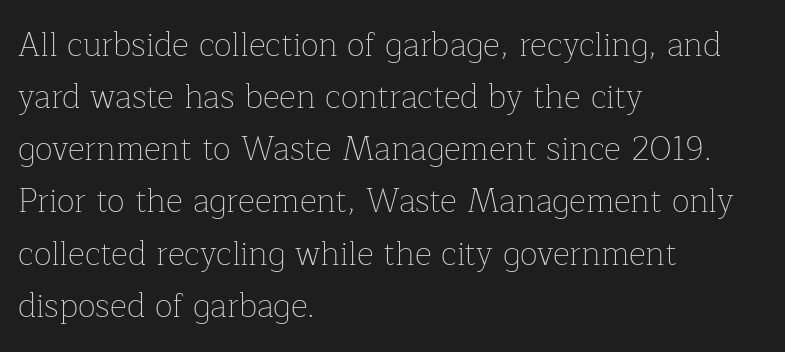
{"serif": "yes", "italic": "no", "bold": "no", "weight": "thin", "width": "normal", "stroke_contrast": "low", "x_height": "medium", "monospaced": "no", "underline": "no", "align": "left", "line_spacing": "normal", "line_spacing_ratio": 1.58, "letter_spacing": "normal", "letter_spacing_em": 0.0, "glyph_px": 33}
